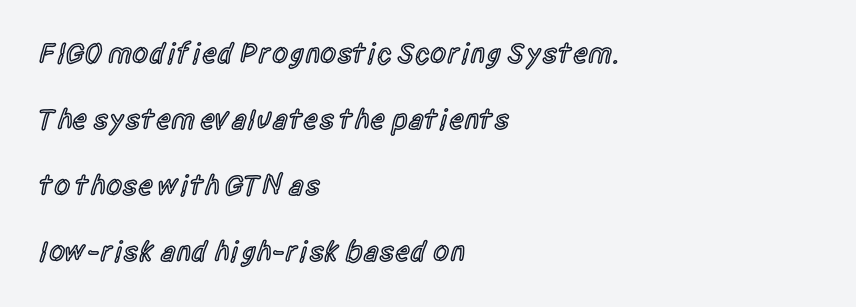
Q: Is the text bold? A: Semi-bold.
Q: Is the text italic (slanted)? A: Yes.
Q: Is the typeface a serif or a sans-serif typeface? A: Sans-serif.
Q: Is the text underlined? A: No.
Q: How is the paragraph aligned? A: Left-aligned.
Q: Is the spacing between letters normal or unusually wide? A: Normal.
Q: Is the spacing between lines tight, normal or loose? A: Loose.
Q: Width (condensed, normal, or wide)? A: Condensed.
Q: x-height? A: Large.
Q: Monospaced? A: No.
